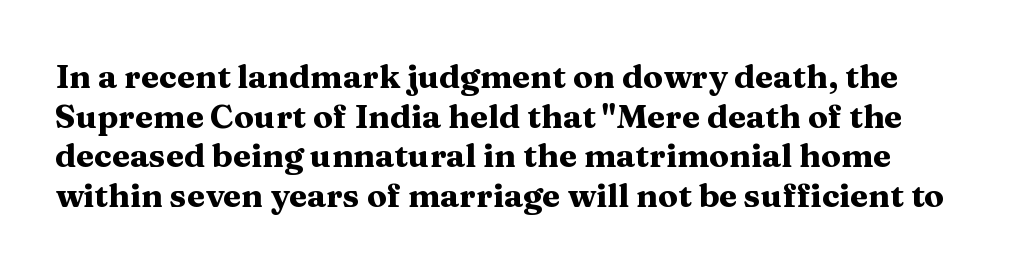
{"serif": "yes", "italic": "no", "bold": "yes", "weight": "heavy", "width": "wide", "stroke_contrast": "medium", "x_height": "medium", "monospaced": "no", "underline": "no", "line_spacing_ratio": 1.2, "letter_spacing": "normal", "letter_spacing_em": 0.0, "glyph_px": 33}
